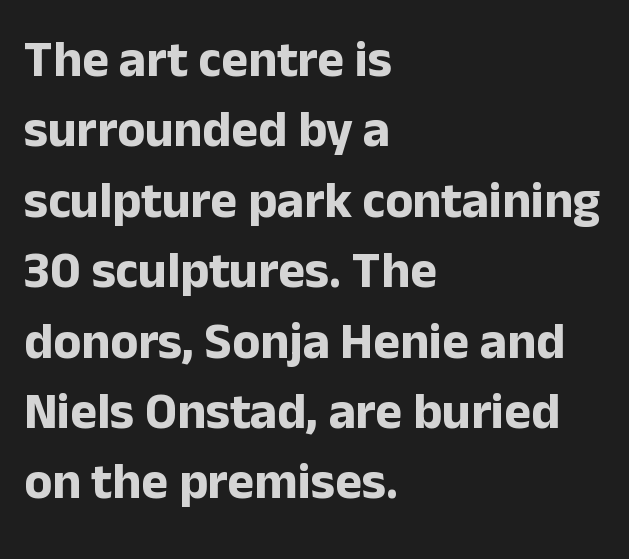
{"serif": "no", "italic": "no", "bold": "yes", "weight": "bold", "width": "normal", "stroke_contrast": "low", "x_height": "medium", "monospaced": "no", "underline": "no", "align": "left", "line_spacing": "normal", "line_spacing_ratio": 1.38, "letter_spacing": "normal", "letter_spacing_em": 0.0, "glyph_px": 51}
